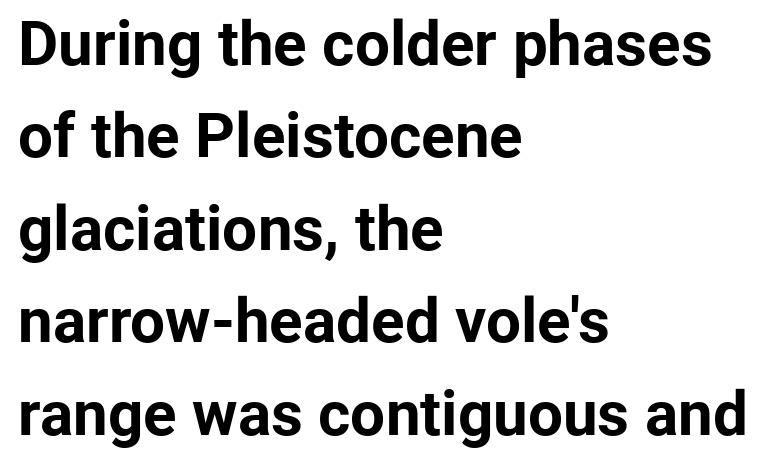
Posture: straight, roman, zero tilt. To sum up the face: it is a sans, with no serifs. Proportional: the letters do not fall into vertical columns. Line starts are locked; line ends wander.
